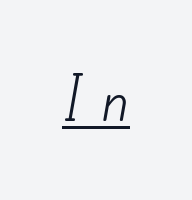
The letters advance in unequal steps, a hallmark of proportional type. Somebody hit Ctrl+U on this one — the words are underlined. The typeface has the unassuming heft of standard copy or less. A typesetter would call this heavily tracked-out type.
